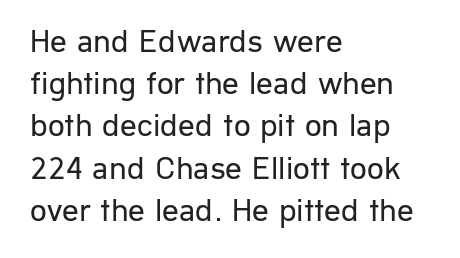
Q: Is the text bold? A: No.
Q: Is the text italic (slanted)? A: No, it is upright.
Q: Is the typeface a serif or a sans-serif typeface? A: Sans-serif.
Q: Is the text underlined? A: No.
Q: How is the paragraph aligned? A: Left-aligned.
Q: Is the spacing between letters normal or unusually wide? A: Normal.
Q: Is the spacing between lines tight, normal or loose? A: Normal.
Q: Width (condensed, normal, or wide)? A: Normal.
Q: Stroke contrast? A: Low.
Q: x-height? A: Medium.
Q: Monospaced? A: No.
